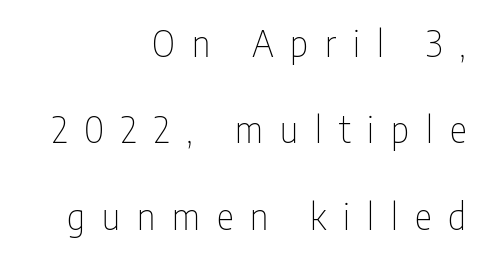
Posture: vertical. Weight class: somewhere from thin through regular. Characters follow at a spacing far wider than the type designer built in. The face used here is proportionally spaced, like ordinary book or web type.
